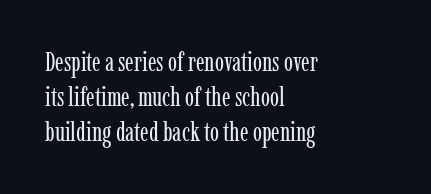
Style check: upright. Plain, unruled lines of type. The paragraph has a hard left edge and a soft right edge. This rendering leaves character spacing at its baseline value. A typesetter would call this leading conventional body-copy spacing. These glyphs show unthickened strokes, regular width or finer.
